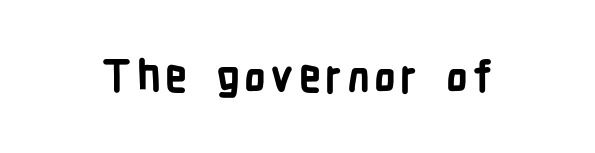
Classification — sans serif. The sample has been set heavy, in full bold. The specimen reads as upright at a glance. Bare-footed words on every line.
